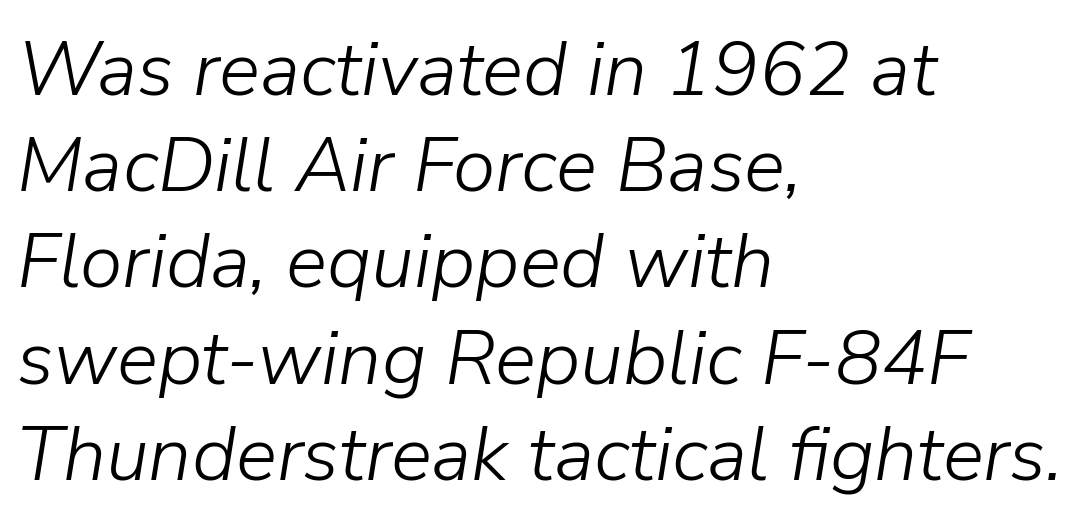
Q: Is the text bold? A: No.
Q: Is the text italic (slanted)? A: Yes, it leans right by about 9 degrees.
Q: Is the text underlined? A: No.
Q: How is the paragraph aligned? A: Left-aligned.
Q: Is the spacing between letters normal or unusually wide? A: Normal.
Q: Is the spacing between lines tight, normal or loose? A: Normal.
Q: Width (condensed, normal, or wide)? A: Normal.
Q: Stroke contrast? A: Low.
Q: x-height? A: Medium.
Q: Monospaced? A: No.
